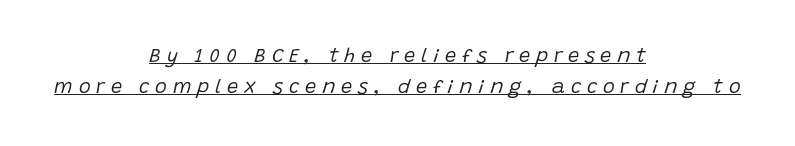
{"italic": "yes", "lean": "right", "slant_degrees": 15, "bold": "no", "underline": "yes", "align": "center", "line_spacing": "normal", "line_spacing_ratio": 1.54, "letter_spacing": "wide", "letter_spacing_em": 0.29, "glyph_px": 20}
